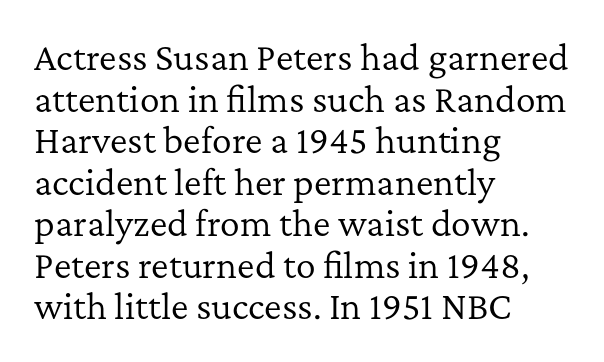
Q: Is the text bold? A: No.
Q: Is the text italic (slanted)? A: No, it is upright.
Q: Is the typeface a serif or a sans-serif typeface? A: Serif.
Q: Is the text underlined? A: No.
Q: How is the paragraph aligned? A: Left-aligned.
Q: Is the spacing between letters normal or unusually wide? A: Normal.
Q: Is the spacing between lines tight, normal or loose? A: Normal.
Q: Width (condensed, normal, or wide)? A: Normal.
Q: Stroke contrast? A: Low.
Q: x-height? A: Medium.
Q: Monospaced? A: No.
